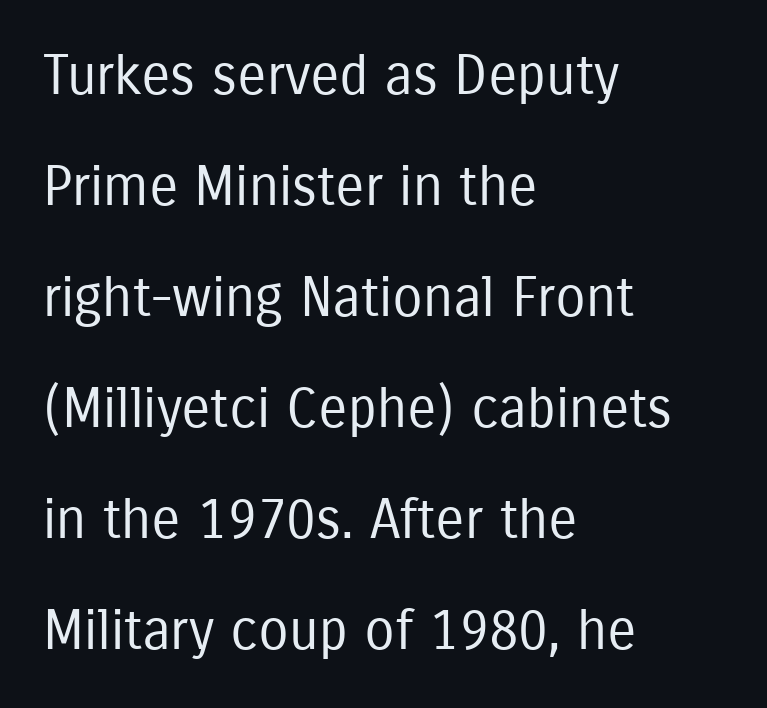
{"serif": "no", "italic": "no", "bold": "no", "weight": "regular", "width": "condensed", "stroke_contrast": "low", "x_height": "medium", "monospaced": "no", "underline": "no", "align": "left", "line_spacing": "loose", "line_spacing_ratio": 2.02, "letter_spacing": "normal", "letter_spacing_em": 0.0, "glyph_px": 55}
